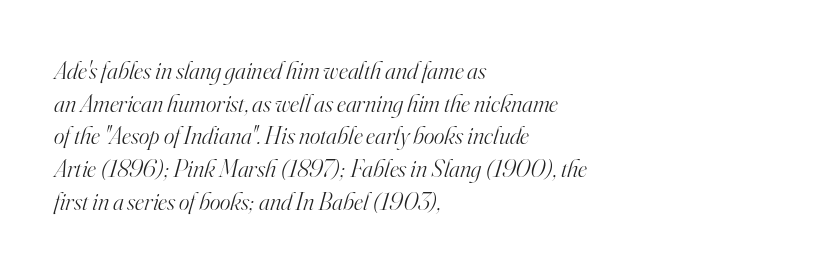
Underlining? Definitely not there. Left-aligned paragraph, ragged on the right. This sample keeps an unexceptional amount of space between lines. The typeface has the unassuming heft of standard copy or less. Would a proofreader flag this as italicized? Yes. Spacing between characters is what you'd get straight out of the box.
